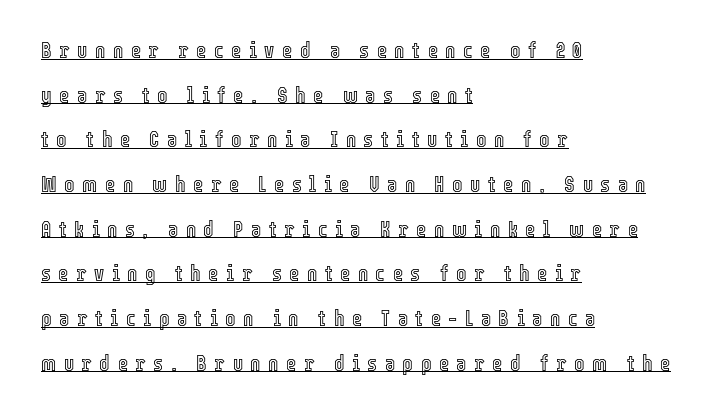
Loosely led — the rows are spread out. Caption: expanded tracking, letters set apart. The specimen includes a rule beneath the text block's lines. Horizontally, the lines are justified to the leading edge only.
